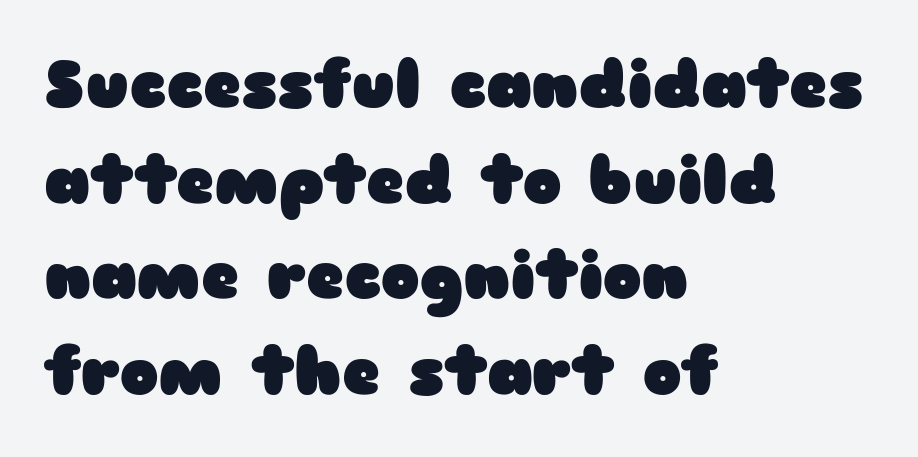
Q: Is the text bold? A: Yes.
Q: Is the text italic (slanted)? A: No, it is upright.
Q: Is the typeface a serif or a sans-serif typeface? A: Sans-serif.
Q: Is the text underlined? A: No.
Q: How is the paragraph aligned? A: Left-aligned.
Q: Is the spacing between letters normal or unusually wide? A: Normal.
Q: Is the spacing between lines tight, normal or loose? A: Normal.
Q: Width (condensed, normal, or wide)? A: Wide.
Q: Stroke contrast? A: Low.
Q: x-height? A: Medium.
Q: Monospaced? A: No.
